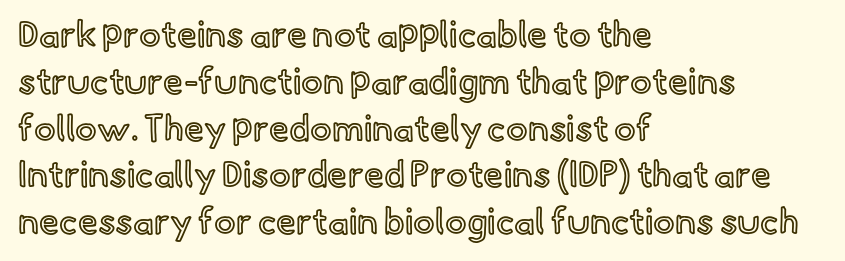
{"italic": "no", "width": "normal", "x_height": "small", "monospaced": "no", "underline": "no", "align": "left", "line_spacing": "normal", "line_spacing_ratio": 1.3, "letter_spacing": "normal", "letter_spacing_em": 0.0, "glyph_px": 36}
